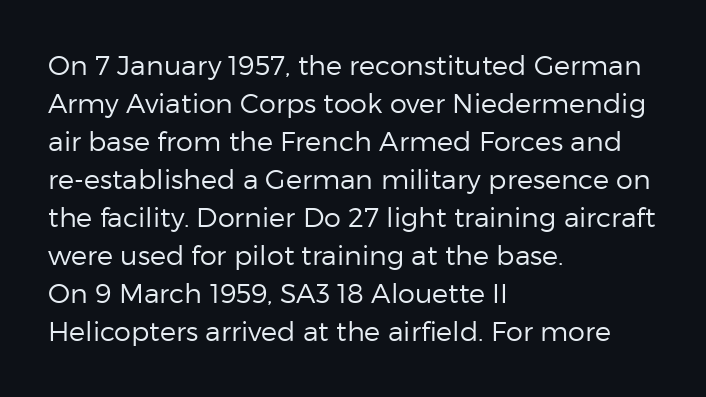
{"italic": "no", "bold": "no", "underline": "no", "align": "left", "line_spacing": "normal", "line_spacing_ratio": 1.41, "letter_spacing": "normal", "letter_spacing_em": 0.0, "glyph_px": 27}
